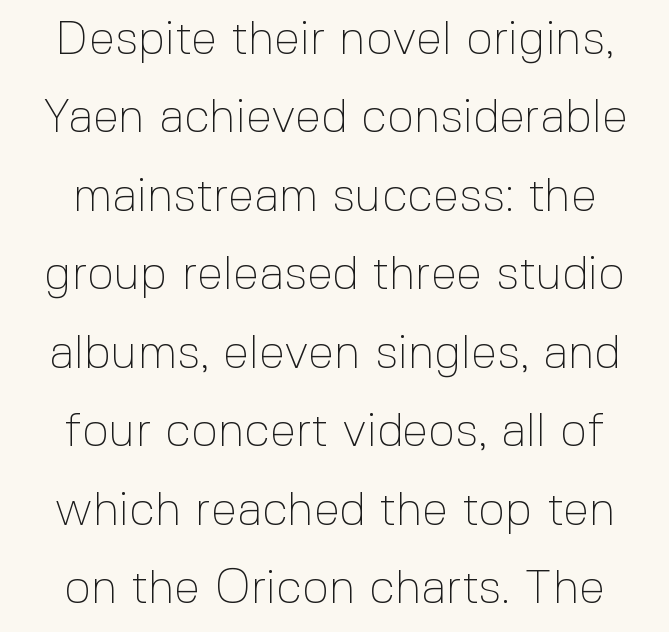
Varying glyph widths throughout — classic text-font behaviour. The rendering keeps characters at their native spacing. Is the type heavy? It reads as light-to-regular instead. Successive baselines arrive at the customary interval.
